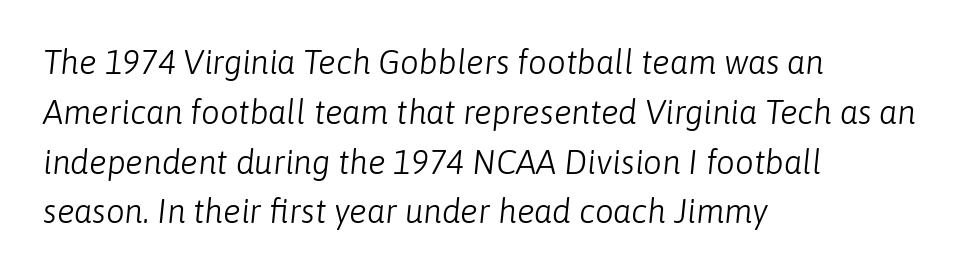
The image shows 33 px light type, italic (leaning right); set left-aligned, normal line spacing (1.51x), normal letter spacing, not underlined; low stroke contrast and a medium x-height.
